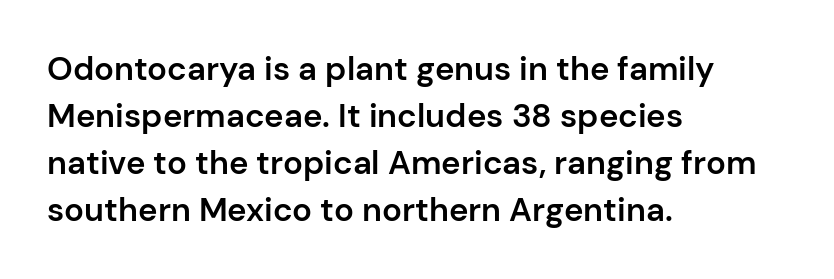
The image shows 33 px semibold sans-serif type, upright; set left-aligned, normal line spacing (1.42x), normal letter spacing, not underlined; low stroke contrast and a medium x-height.
